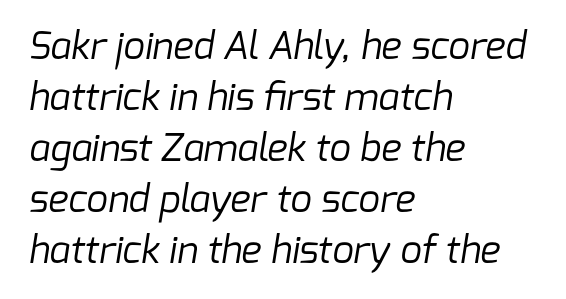
The rendering uses a moderate line-height, typical for paragraphs. The strip under each line holds only bare page. The setting favours the left margin, as ordinary paragraphs usually do. Unlike a traditional serif, this face leaves its strokes unadorned. Characters follow at the spacing the type designer built in. The passage shown is not bold in any degree.
